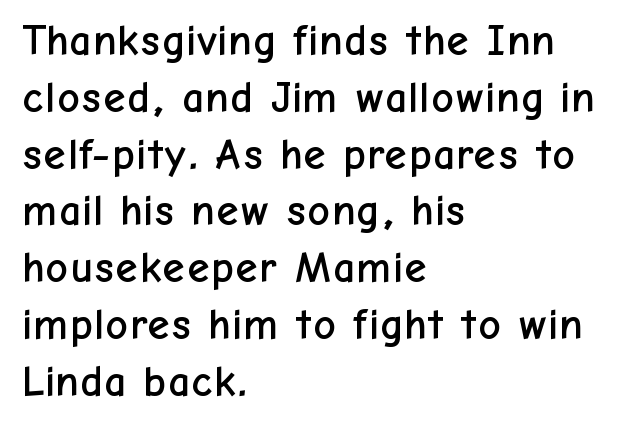
This is sans-serif lettering, the kind often seen on screens and signage. One-word summary of the alignment: left. The line texture is even and compact thanks to regular tracking. Characters remain perfectly vertical along every line. One glance says typical: line gaps are just what's usual.
